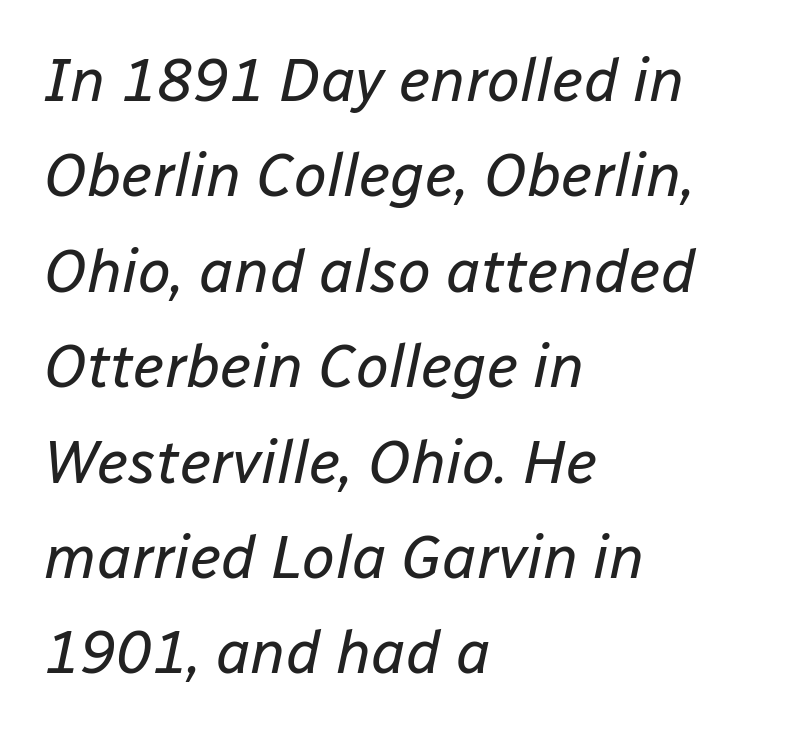
These glyphs show unthickened strokes, regular width or finer. A student would call this left alignment; a typographer would say flush left, rag right. Is the type slanted? Yes — the strokes lean at a clear angle. The baseline area is clear. Evenly set lines give the paragraph a standard silhouette. A typesetter would call this zero additional tracking.
